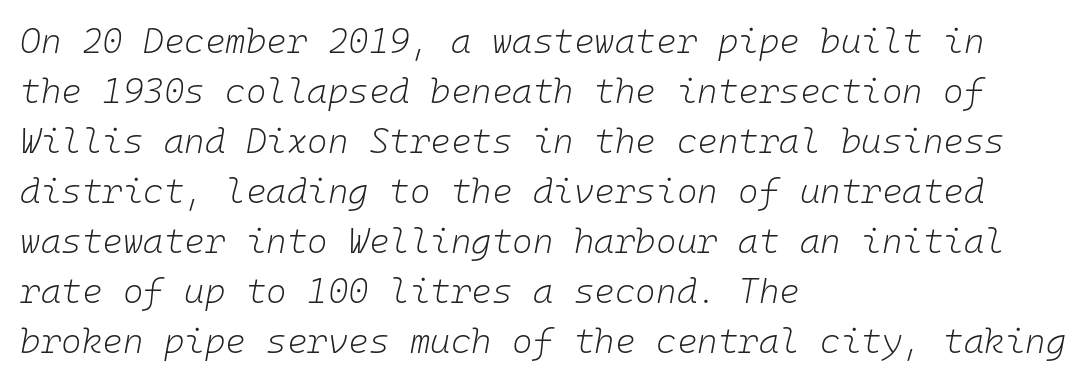
The image shows 35 px light type, italic (leaning right), monospaced; set left-aligned, normal line spacing (1.43x), normal letter spacing, not underlined; low stroke contrast and a medium x-height.
